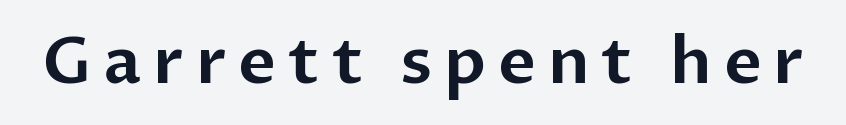
The image shows 65 px sans-serif type, upright; set not underlined; low stroke contrast and a medium x-height.
